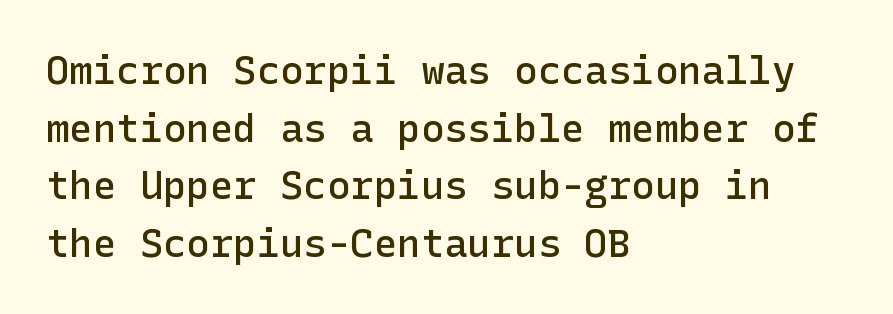
{"serif": "no", "italic": "no", "bold": "semi", "weight": "semibold", "width": "normal", "stroke_contrast": "low", "x_height": "medium", "underline": "no", "align": "left", "line_spacing": "normal", "line_spacing_ratio": 1.48, "letter_spacing": "normal", "letter_spacing_em": 0.0, "glyph_px": 39}
